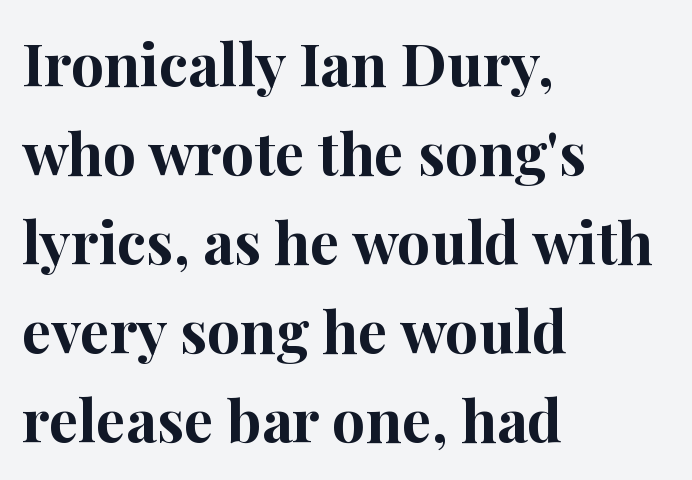
The image shows 59 px bold serif type, upright; set left-aligned, normal line spacing (1.51x), normal letter spacing, not underlined; high stroke contrast and a medium x-height.
